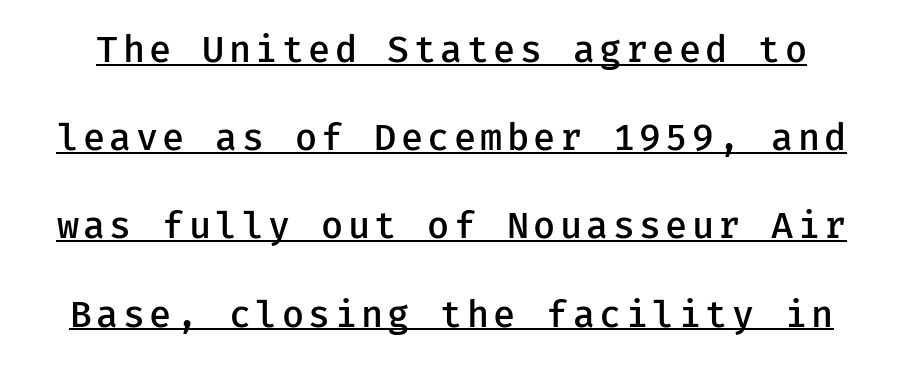
Q: Is the text bold? A: Semi-bold.
Q: Is the text italic (slanted)? A: No, it is upright.
Q: Is the typeface a serif or a sans-serif typeface? A: Sans-serif.
Q: Is the text underlined? A: Yes.
Q: Is the spacing between lines tight, normal or loose? A: Loose.
Q: Width (condensed, normal, or wide)? A: Normal.
Q: Stroke contrast? A: Low.
Q: x-height? A: Medium.
